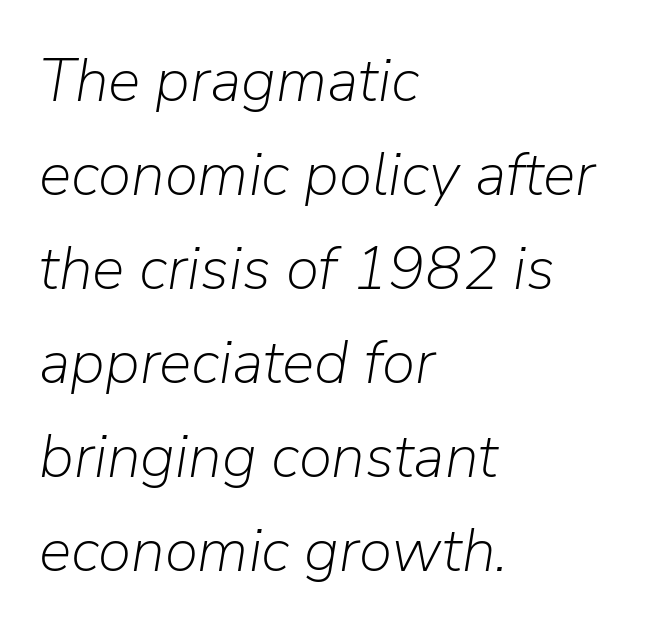
The image shows 61 px light type, italic (leaning right); set left-aligned, normal line spacing (1.54x), normal letter spacing, not underlined; low stroke contrast and a medium x-height.
